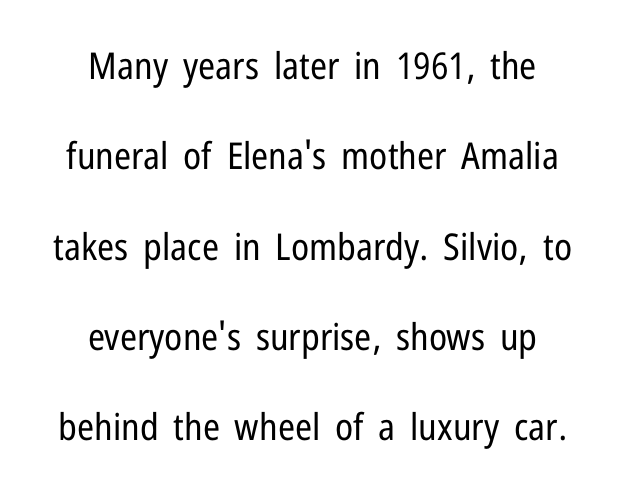
Q: Is the text bold? A: No.
Q: Is the text italic (slanted)? A: No, it is upright.
Q: Is the typeface a serif or a sans-serif typeface? A: Sans-serif.
Q: Is the text underlined? A: No.
Q: How is the paragraph aligned? A: Centered.
Q: Is the spacing between letters normal or unusually wide? A: Normal.
Q: Is the spacing between lines tight, normal or loose? A: Loose.
Q: Width (condensed, normal, or wide)? A: Condensed.
Q: Stroke contrast? A: Low.
Q: x-height? A: Medium.
Q: Monospaced? A: No.
